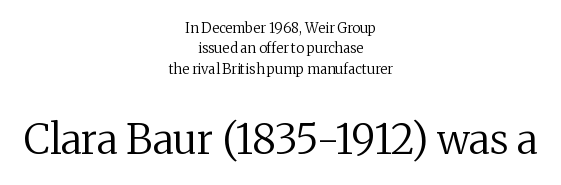
{"serif": "yes", "italic": "no", "bold": "no", "weight": "regular", "width": "normal", "stroke_contrast": "medium", "x_height": "medium", "monospaced": "no", "underline": "no", "align": "center", "line_spacing": "normal", "line_spacing_ratio": 1.45, "letter_spacing": "normal", "letter_spacing_em": 0.0, "larger_block": "second", "size_ratio": 2.93, "glyph_px": 41}
